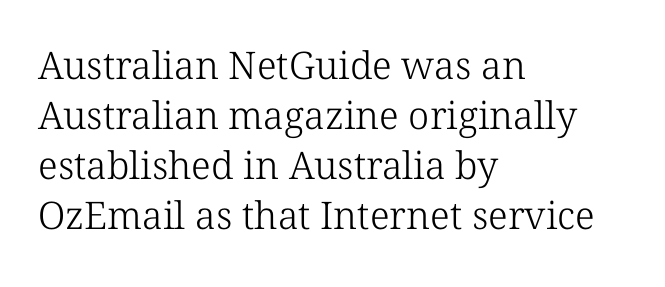
The image shows 38 px light serif type; set left-aligned, normal line spacing (1.32x), normal letter spacing, not underlined; low stroke contrast and a medium x-height.
